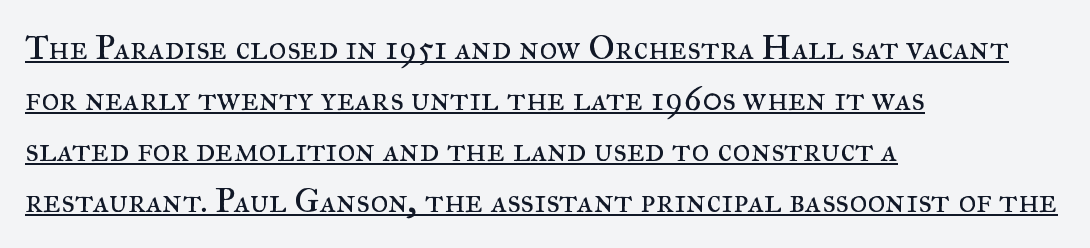
{"serif": "yes", "italic": "no", "bold": "no", "weight": "regular", "width": "normal", "stroke_contrast": "medium", "x_height": "small", "monospaced": "no", "underline": "yes", "align": "left", "line_spacing": "normal", "line_spacing_ratio": 1.46, "letter_spacing": "normal", "letter_spacing_em": 0.0, "glyph_px": 35}
